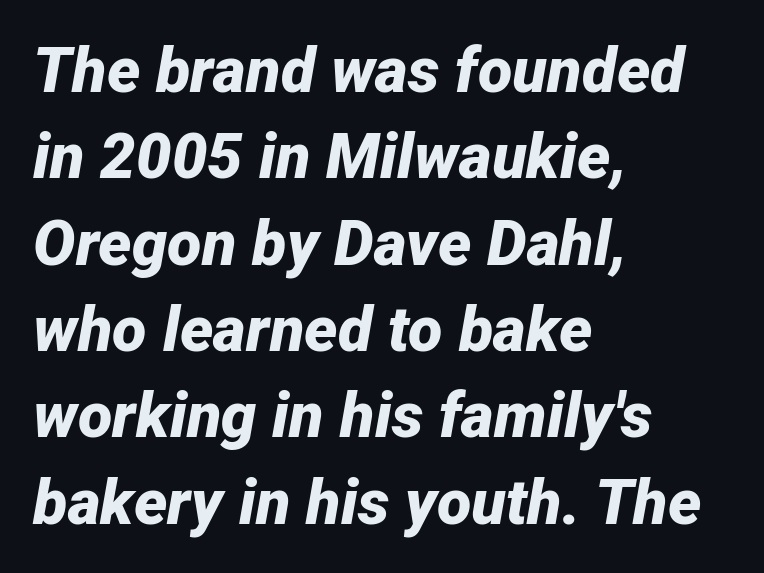
The image shows 63 px bold type, italic (leaning right); set left-aligned, normal line spacing (1.37x), normal letter spacing, not underlined; low stroke contrast and a medium x-height.
